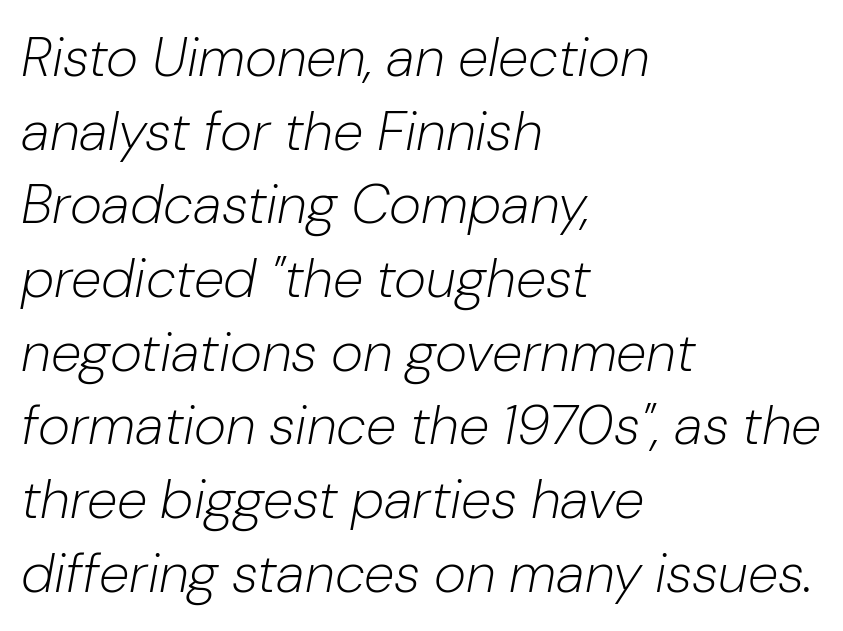
Q: Is the text bold? A: No.
Q: Is the text italic (slanted)? A: Yes, it leans right by about 10 degrees.
Q: Is the text underlined? A: No.
Q: How is the paragraph aligned? A: Left-aligned.
Q: Is the spacing between letters normal or unusually wide? A: Normal.
Q: Is the spacing between lines tight, normal or loose? A: Normal.
Q: Width (condensed, normal, or wide)? A: Normal.
Q: Stroke contrast? A: Low.
Q: x-height? A: Medium.
Q: Monospaced? A: No.
